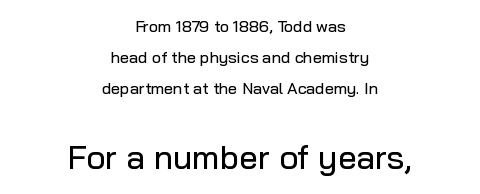
The image shows 33 px sans-serif type, upright; set centered, loose line spacing (1.94x), normal letter spacing, not underlined; the second (bottom) block is 2.06x larger; low stroke contrast and a medium x-height.
